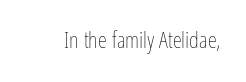
{"italic": "no", "bold": "no", "underline": "no", "letter_spacing": "normal", "letter_spacing_em": 0.0, "glyph_px": 23}
